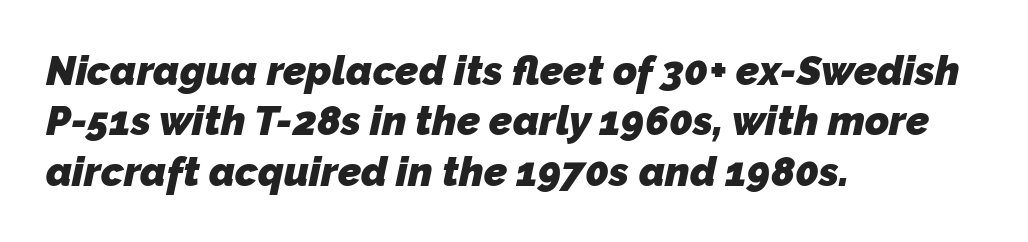
The image shows 41 px heavy sans-serif type; set left-aligned, line spacing 1.23x, normal letter spacing, not underlined; low stroke contrast and a medium x-height.
